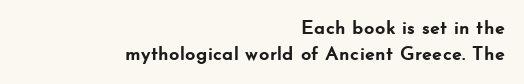
Q: Is the text bold? A: Yes.
Q: Is the text italic (slanted)? A: No, it is upright.
Q: Is the text underlined? A: No.
Q: How is the paragraph aligned? A: Right-aligned.
Q: Is the spacing between letters normal or unusually wide? A: Normal.
Q: Is the spacing between lines tight, normal or loose? A: Normal.
